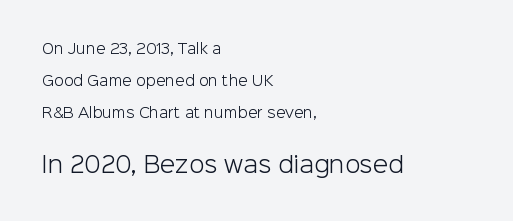
Q: Is the text bold? A: No.
Q: Is the text italic (slanted)? A: No, it is upright.
Q: Is the text underlined? A: No.
Q: How is the paragraph aligned? A: Left-aligned.
Q: Is the spacing between letters normal or unusually wide? A: Normal.
Q: Is the spacing between lines tight, normal or loose? A: Loose.
Q: Which block of text is set in a larger size, the first (top) or the second (bottom)? A: The second (bottom) one.
